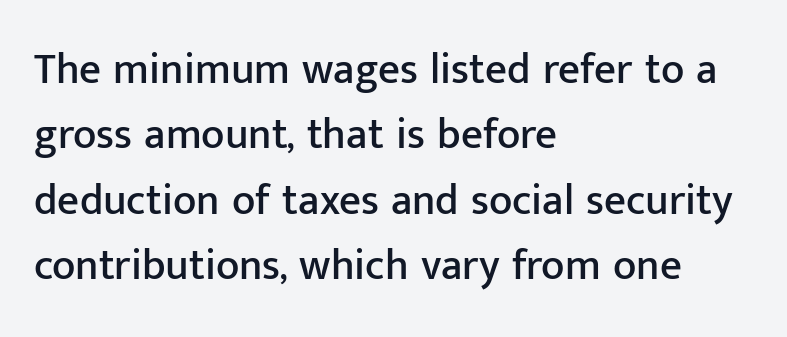
{"serif": "no", "italic": "no", "width": "normal", "stroke_contrast": "low", "x_height": "medium", "monospaced": "no", "underline": "no", "align": "left", "line_spacing": "normal", "line_spacing_ratio": 1.52, "letter_spacing": "normal", "letter_spacing_em": 0.0, "glyph_px": 43}
